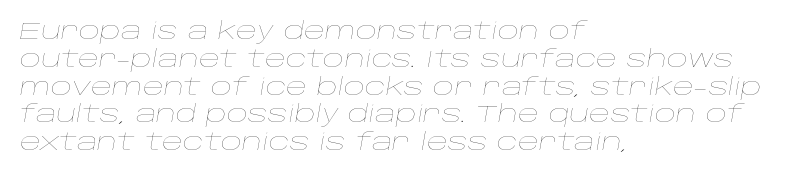
Q: Is the text bold? A: No.
Q: Is the text italic (slanted)? A: Yes, it leans right by about 10 degrees.
Q: Is the text underlined? A: No.
Q: How is the paragraph aligned? A: Left-aligned.
Q: Is the spacing between letters normal or unusually wide? A: Normal.
